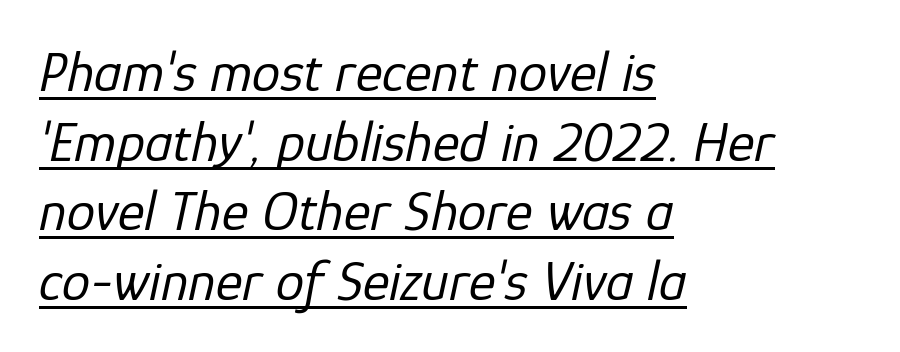
Q: Is the text bold? A: No.
Q: Is the text italic (slanted)? A: Yes, it leans right by about 12 degrees.
Q: Is the text underlined? A: Yes.
Q: How is the paragraph aligned? A: Left-aligned.
Q: Is the spacing between letters normal or unusually wide? A: Normal.
Q: Width (condensed, normal, or wide)? A: Normal.
Q: Stroke contrast? A: Low.
Q: x-height? A: Medium.
Q: Monospaced? A: No.
